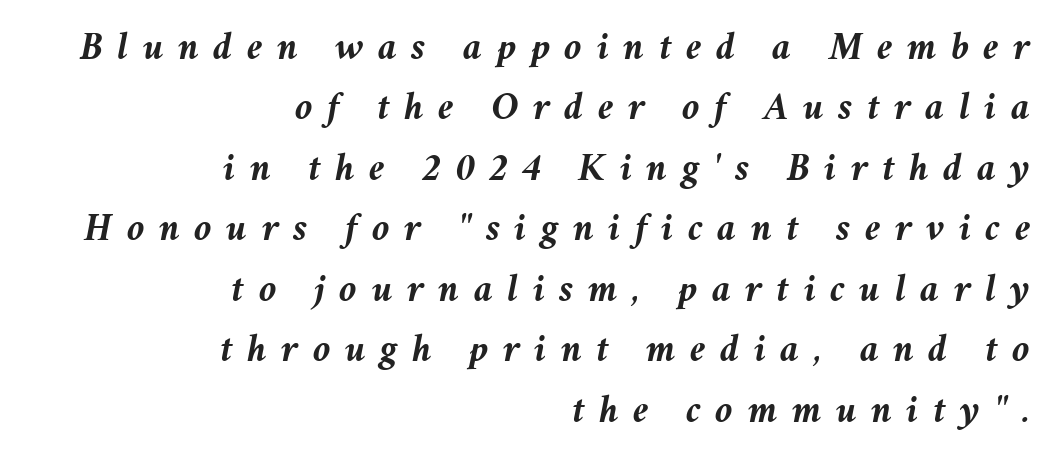
The image shows 39 px semibold type, italic (leaning right); set right-aligned, normal line spacing (1.55x), unusually wide letter spacing (+0.37 em), not underlined; medium stroke contrast and a medium x-height.
